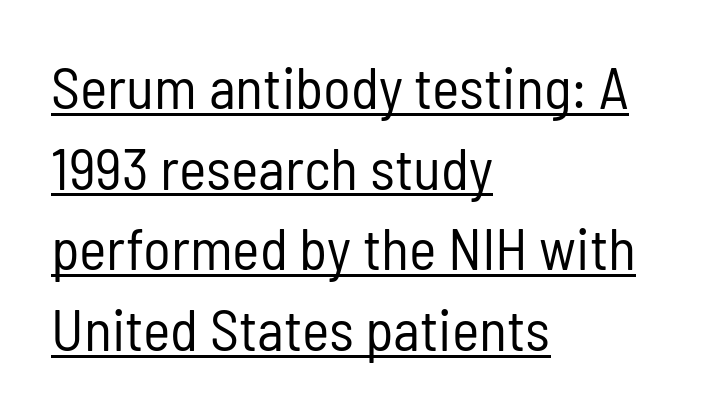
The image shows 58 px regular-weight, condensed sans-serif type, upright; set left-aligned, normal line spacing (1.39x), normal letter spacing, underlined; low stroke contrast and a medium x-height.
